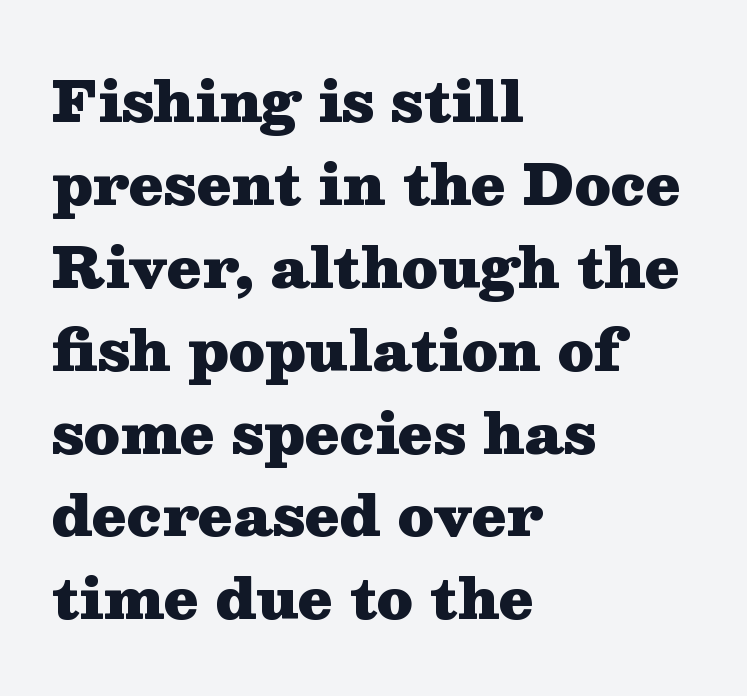
The image shows 56 px heavy, wide serif type, upright; set left-aligned, normal line spacing (1.48x), normal letter spacing, not underlined; medium stroke contrast and a medium x-height.
